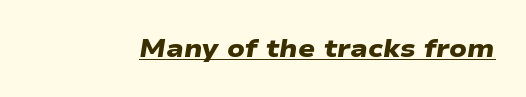
The tracking reads as untouched default to a designer's eye. Students, this is bold: see how much ink each stroke carries. Emphasis is given by a line drawn under the lettering.
